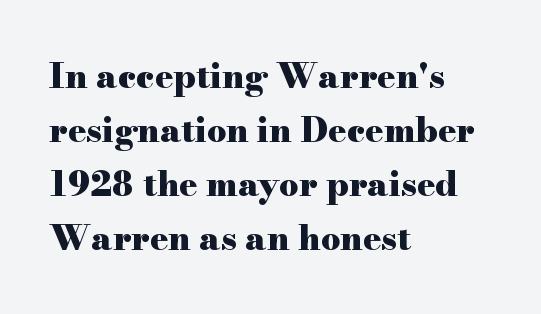
{"serif": "yes", "italic": "no", "bold": "yes", "weight": "heavy", "width": "wide", "stroke_contrast": "high", "x_height": "small", "monospaced": "no", "underline": "no", "align": "left", "line_spacing": "normal", "line_spacing_ratio": 1.59, "letter_spacing": "normal", "letter_spacing_em": 0.0, "glyph_px": 34}
